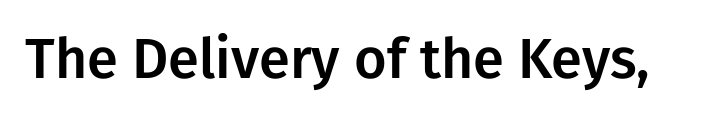
The image shows 56 px sans-serif type, upright; set normal letter spacing, not underlined; low stroke contrast and a medium x-height.
